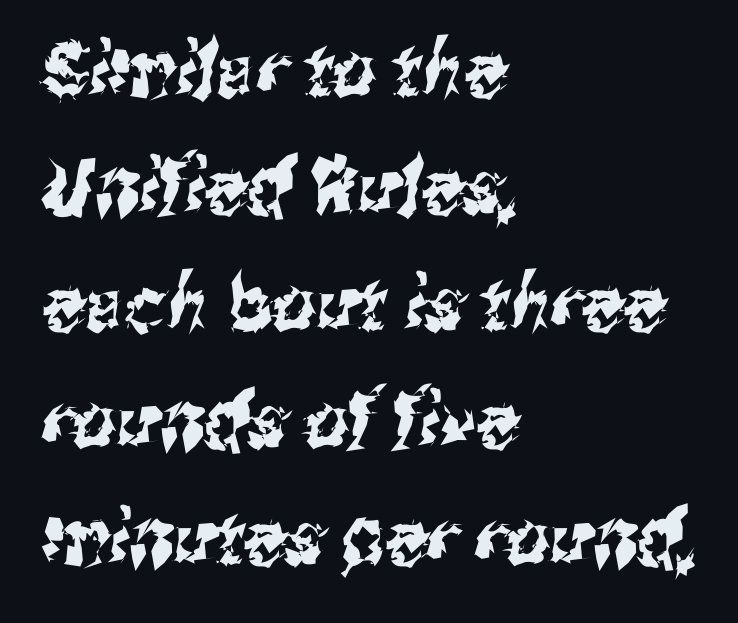
The image shows 76 px condensed sans-serif type; set left-aligned, normal line spacing (1.54x), normal letter spacing, not underlined; medium stroke contrast and a medium x-height.
